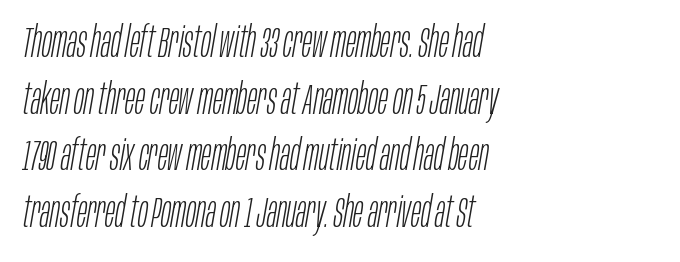
{"italic": "yes", "lean": "right", "slant_degrees": 10, "bold": "no", "weight": "light", "width": "condensed", "stroke_contrast": "low", "x_height": "large", "monospaced": "no", "underline": "no", "align": "left", "line_spacing": "normal", "line_spacing_ratio": 1.35, "letter_spacing": "normal", "letter_spacing_em": 0.0, "glyph_px": 42}
